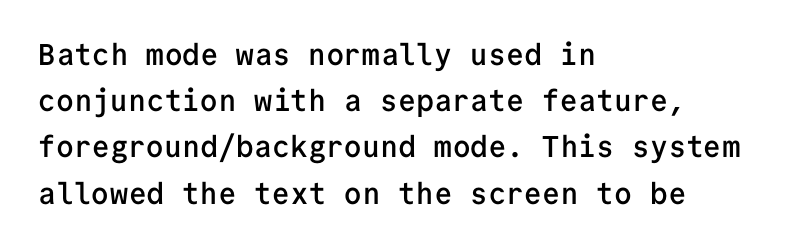
{"serif": "no", "italic": "no", "bold": "semi", "weight": "semibold", "width": "normal", "stroke_contrast": "low", "x_height": "medium", "monospaced": "yes", "underline": "no", "align": "left", "line_spacing": "normal", "line_spacing_ratio": 1.54, "letter_spacing": "normal", "letter_spacing_em": 0.0, "glyph_px": 30}
